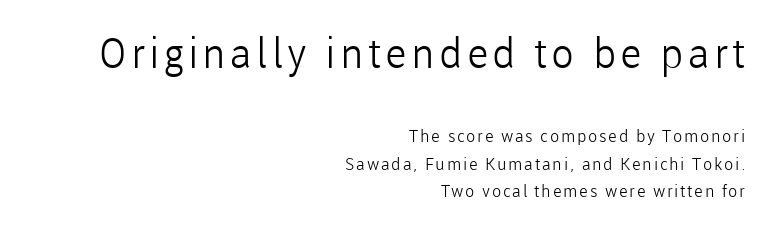
Q: Is the text bold? A: No.
Q: Is the text italic (slanted)? A: No, it is upright.
Q: Is the typeface a serif or a sans-serif typeface? A: Sans-serif.
Q: Is the text underlined? A: No.
Q: How is the paragraph aligned? A: Right-aligned.
Q: Is the spacing between lines tight, normal or loose? A: Normal.
Q: Which block of text is set in a larger size, the first (top) or the second (bottom)? A: The first (top) one.
Q: Width (condensed, normal, or wide)? A: Normal.
Q: Stroke contrast? A: Low.
Q: x-height? A: Medium.
Q: Monospaced? A: No.
